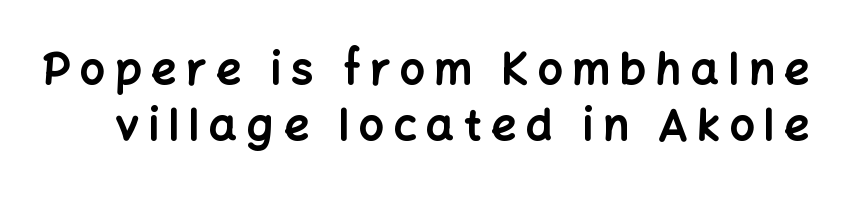
The image shows 44 px bold sans-serif type, upright; set normal line spacing (1.28x), unusually wide letter spacing (+0.22 em), not underlined; low stroke contrast and a medium x-height.
